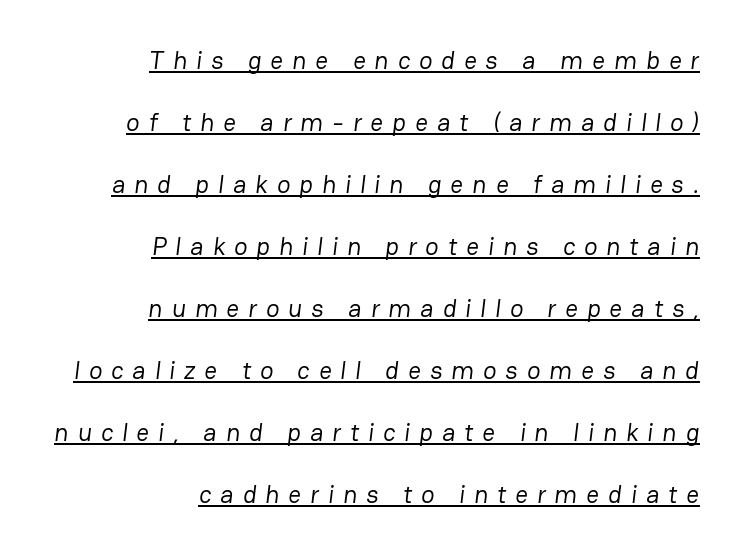
{"bold": "no", "underline": "yes", "align": "right", "line_spacing": "loose", "line_spacing_ratio": 2.48, "letter_spacing": "wide", "letter_spacing_em": 0.36, "glyph_px": 25}
